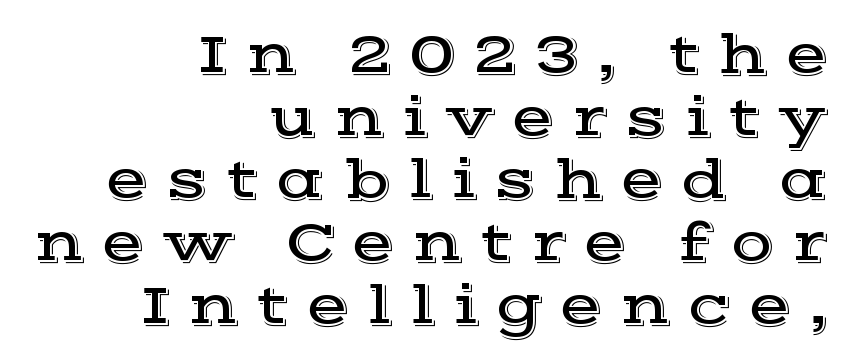
Q: Is the text italic (slanted)? A: No, it is upright.
Q: Is the typeface a serif or a sans-serif typeface? A: Serif.
Q: Is the text underlined? A: No.
Q: How is the paragraph aligned? A: Right-aligned.
Q: Is the spacing between letters normal or unusually wide? A: Unusually wide.
Q: Is the spacing between lines tight, normal or loose? A: Tight.
Q: Width (condensed, normal, or wide)? A: Wide.
Q: x-height? A: Medium.
Q: Monospaced? A: No.
